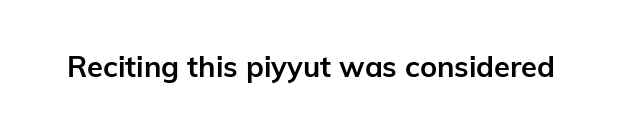
Q: Is the text bold? A: Yes.
Q: Is the text italic (slanted)? A: No, it is upright.
Q: Is the typeface a serif or a sans-serif typeface? A: Sans-serif.
Q: Is the text underlined? A: No.
Q: Is the spacing between letters normal or unusually wide? A: Normal.
Q: Width (condensed, normal, or wide)? A: Normal.
Q: Stroke contrast? A: Low.
Q: x-height? A: Medium.
Q: Monospaced? A: No.
